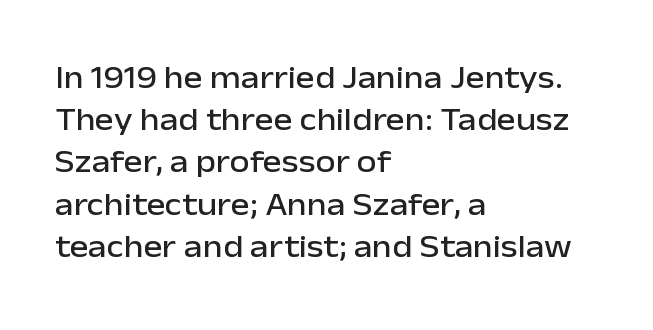
The image shows 32 px sans-serif type, upright; set left-aligned, normal line spacing (1.32x), normal letter spacing, not underlined; low stroke contrast and a medium x-height.
